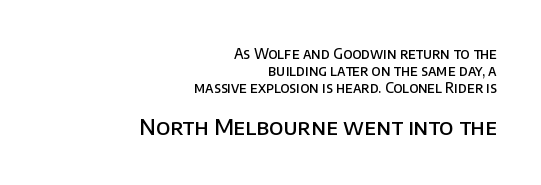
{"italic": "no", "bold": "semi", "underline": "no", "align": "right", "line_spacing_ratio": 1.21, "letter_spacing": "normal", "letter_spacing_em": 0.0, "larger_block": "second", "size_ratio": 1.57, "glyph_px": 22}
